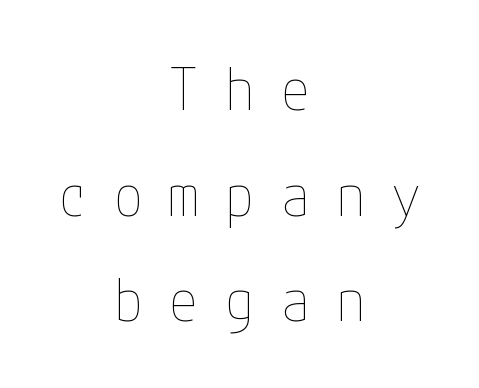
{"italic": "no", "bold": "no", "weight": "thin", "width": "condensed", "stroke_contrast": "low", "x_height": "medium", "underline": "no", "align": "center", "line_spacing_ratio": 1.82, "letter_spacing": "wide", "letter_spacing_em": 0.46, "glyph_px": 58}
